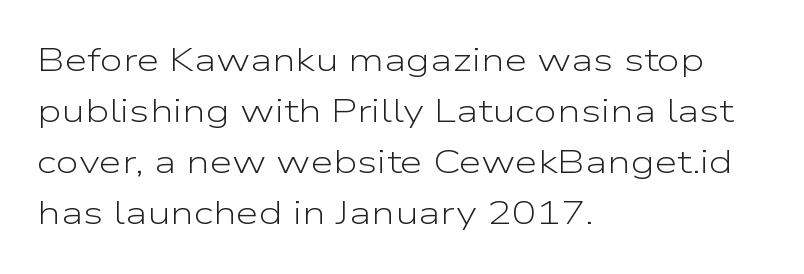
The image shows 33 px light, wide sans-serif type, upright; set left-aligned, normal line spacing (1.55x), normal letter spacing, not underlined; low stroke contrast and a medium x-height.
